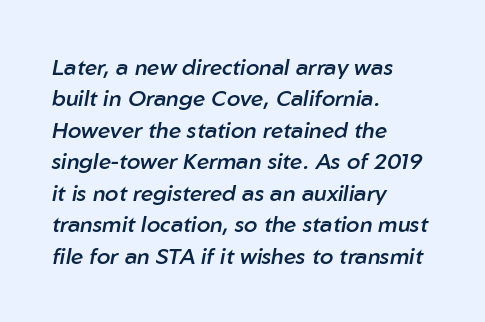
Q: Is the text bold? A: Semi-bold.
Q: Is the text italic (slanted)? A: Yes, it leans right by about 10 degrees.
Q: Is the text underlined? A: No.
Q: How is the paragraph aligned? A: Left-aligned.
Q: Is the spacing between letters normal or unusually wide? A: Normal.
Q: Is the spacing between lines tight, normal or loose? A: Normal.
